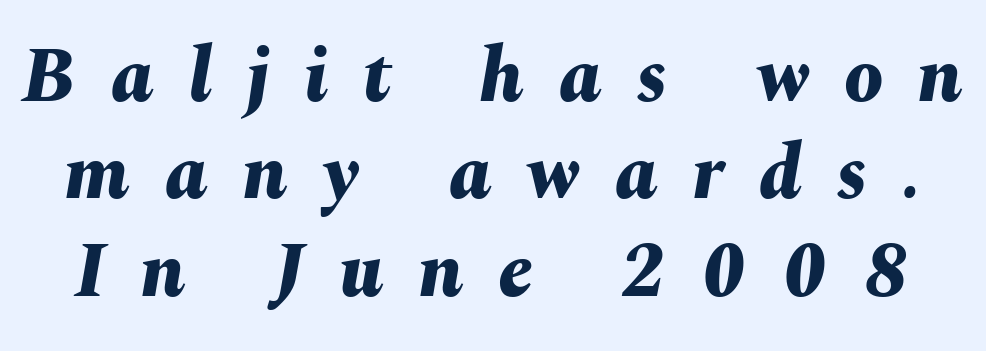
The image shows 78 px bold type, italic (leaning right); set normal line spacing (1.25x), unusually wide letter spacing (+0.44 em), not underlined; medium stroke contrast and a medium x-height.
